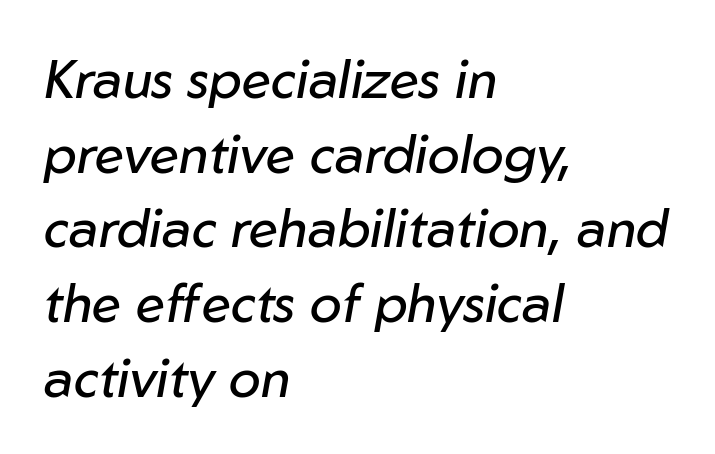
Beneath every word, the page is bare. Regular leading. The cut favours lightness, reaching ordinary text weight at its darkest. Is the type slanted? Yes — the strokes lean at a clear angle. These lines are rendered in a variable-pitch font.
